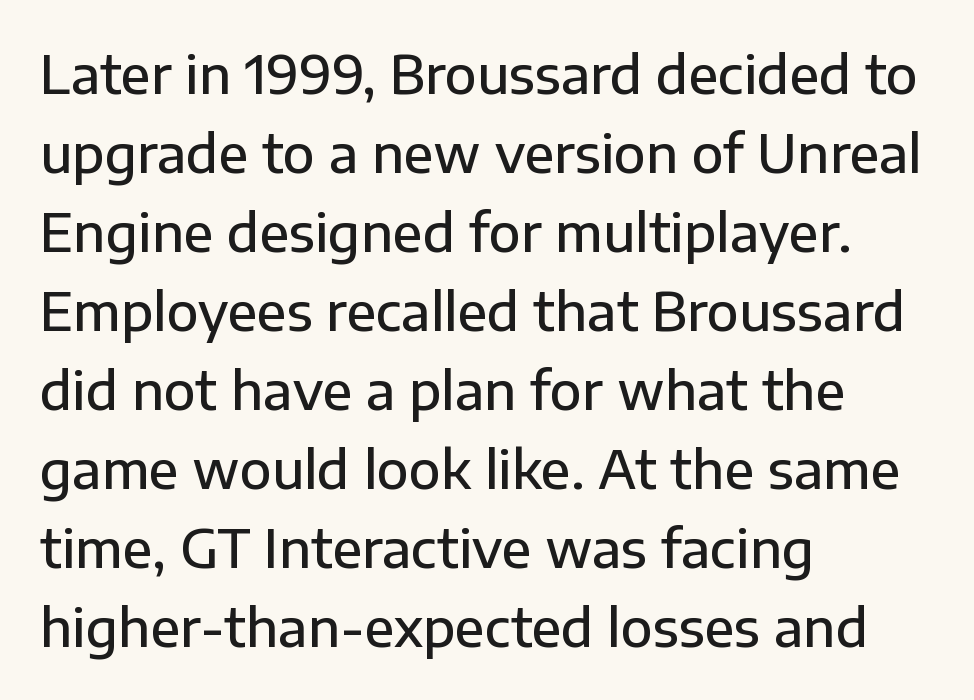
{"serif": "no", "italic": "no", "bold": "semi", "weight": "semibold", "width": "normal", "stroke_contrast": "low", "x_height": "medium", "monospaced": "no", "underline": "no", "align": "left", "line_spacing": "normal", "line_spacing_ratio": 1.52, "letter_spacing": "normal", "letter_spacing_em": 0.0, "glyph_px": 52}
